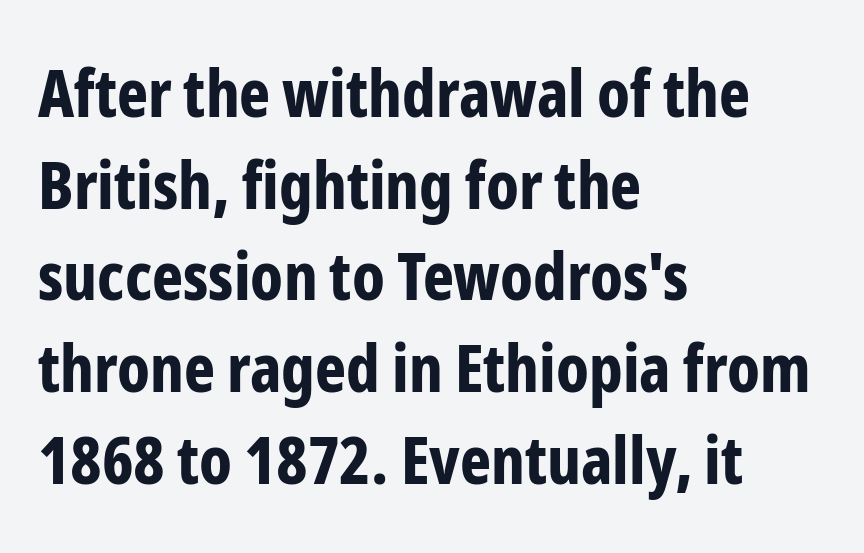
Descenders hang freely into open space. A typesetter would call this proportional, since set widths differ per character. Weight: bold. A sans-serif font was chosen for this passage. No italicization has been applied; the sample stays upright. Caption: standard tracking, unaltered.
